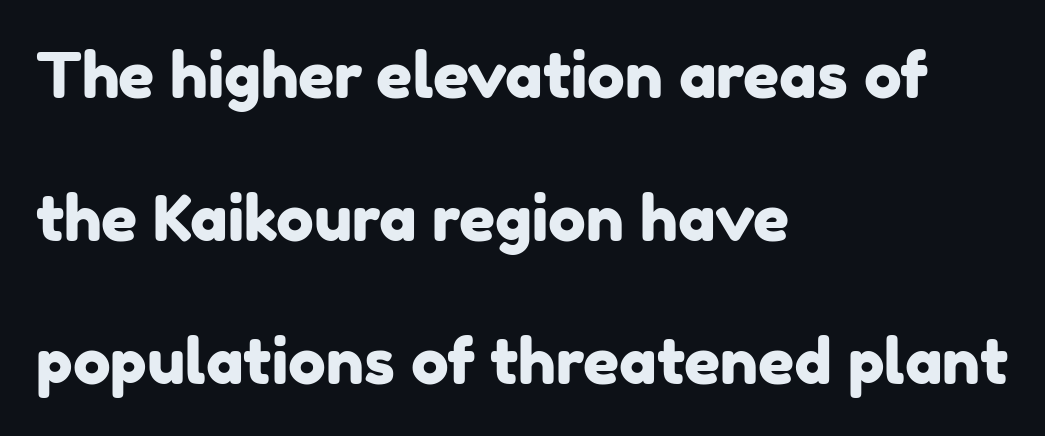
The image shows 63 px sans-serif type; set left-aligned, loose line spacing (2.27x), normal letter spacing, not underlined; low stroke contrast and a medium x-height.
